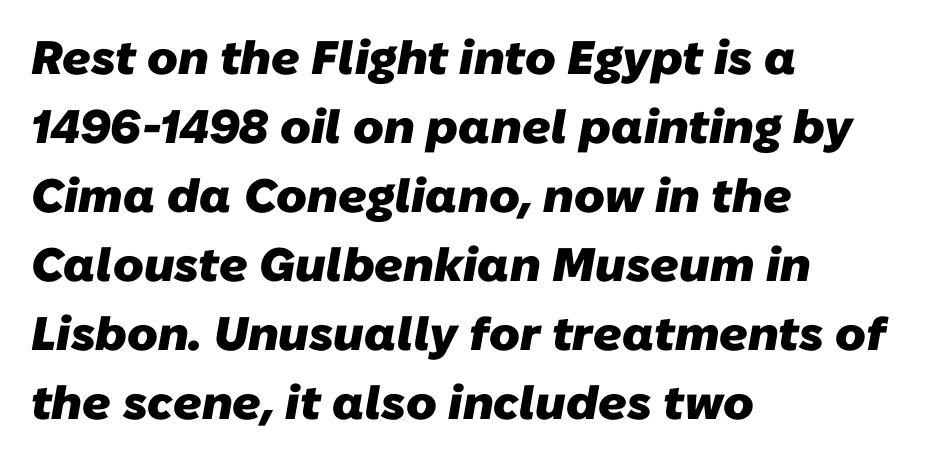
{"serif": "no", "bold": "yes", "weight": "heavy", "width": "normal", "stroke_contrast": "low", "x_height": "medium", "monospaced": "no", "underline": "no", "align": "left", "line_spacing": "normal", "line_spacing_ratio": 1.47, "letter_spacing": "normal", "letter_spacing_em": 0.0, "glyph_px": 47}
